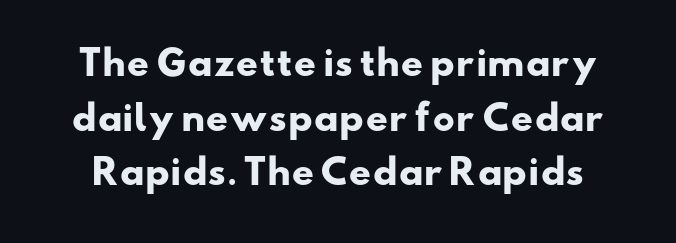
Nope, no serifs anywhere on these letters. You could not count columns in this text — the font is proportionally spaced. Is the letter spacing exaggerated? No — it looks like the ordinary default. Any mark beneath the type? The region is blank.
